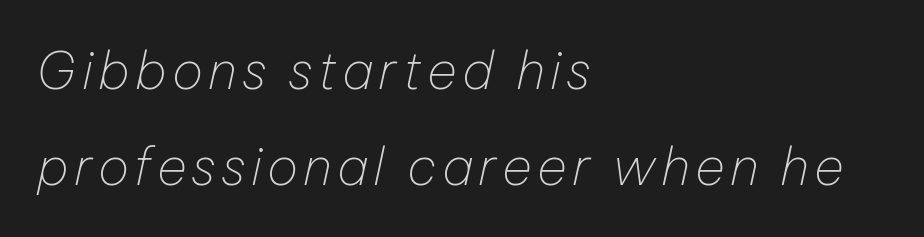
{"italic": "yes", "lean": "right", "slant_degrees": 12, "bold": "no", "weight": "thin", "width": "normal", "stroke_contrast": "low", "x_height": "medium", "monospaced": "no", "underline": "no", "align": "left", "line_spacing_ratio": 1.85, "glyph_px": 52}
